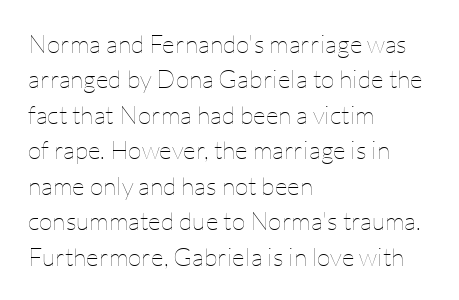
Plain, unruled lines of type. Is the type heavy? It reads as light-to-regular instead. Interline gaps are of average width in this sample. In terms of posture, this sample is upright. These lines are set flush left with a ragged right edge. Nothing unusual about the tracking: characters are spaced as the font intends.
